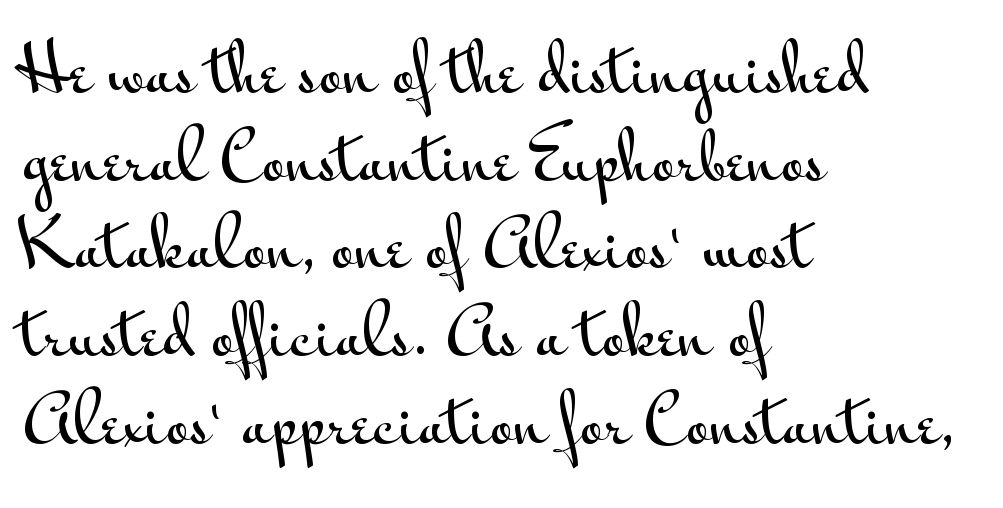
{"serif": "no", "width": "wide", "stroke_contrast": "medium", "x_height": "small", "monospaced": "no", "underline": "no", "align": "left", "line_spacing": "normal", "line_spacing_ratio": 1.35, "letter_spacing": "normal", "letter_spacing_em": 0.0, "glyph_px": 65}
